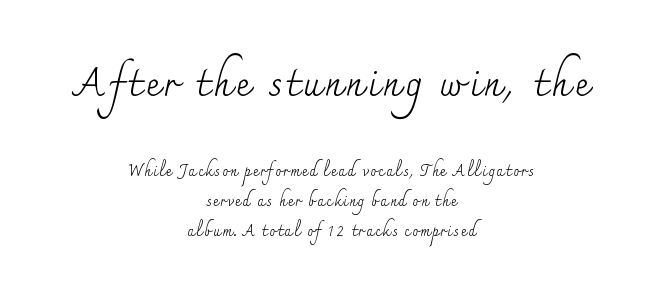
Q: Is the text bold? A: No.
Q: Is the text italic (slanted)? A: Yes.
Q: Is the typeface a serif or a sans-serif typeface? A: Serif.
Q: Is the text underlined? A: No.
Q: How is the paragraph aligned? A: Centered.
Q: Is the spacing between lines tight, normal or loose? A: Loose.
Q: Which block of text is set in a larger size, the first (top) or the second (bottom)? A: The first (top) one.
Q: Width (condensed, normal, or wide)? A: Normal.
Q: Stroke contrast? A: Medium.
Q: x-height? A: Small.
Q: Monospaced? A: No.
